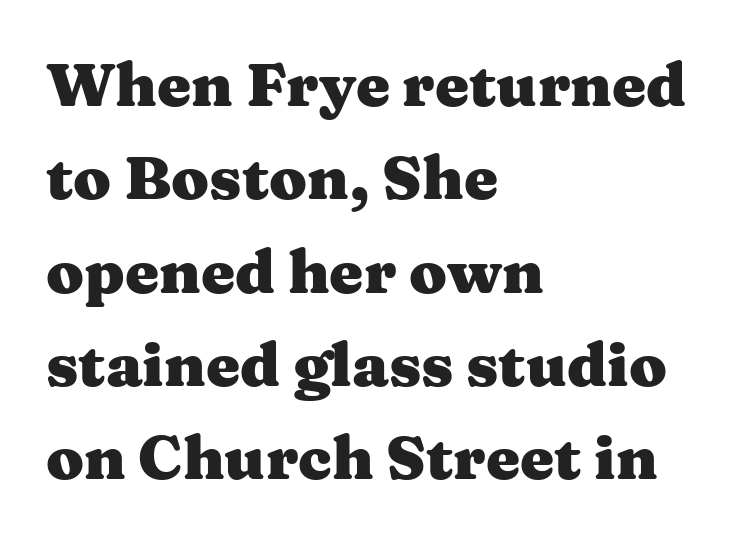
Q: Is the text bold? A: Yes.
Q: Is the text italic (slanted)? A: No, it is upright.
Q: Is the typeface a serif or a sans-serif typeface? A: Serif.
Q: Is the text underlined? A: No.
Q: How is the paragraph aligned? A: Left-aligned.
Q: Is the spacing between letters normal or unusually wide? A: Normal.
Q: Is the spacing between lines tight, normal or loose? A: Normal.
Q: Width (condensed, normal, or wide)? A: Wide.
Q: Stroke contrast? A: Medium.
Q: x-height? A: Medium.
Q: Monospaced? A: No.
